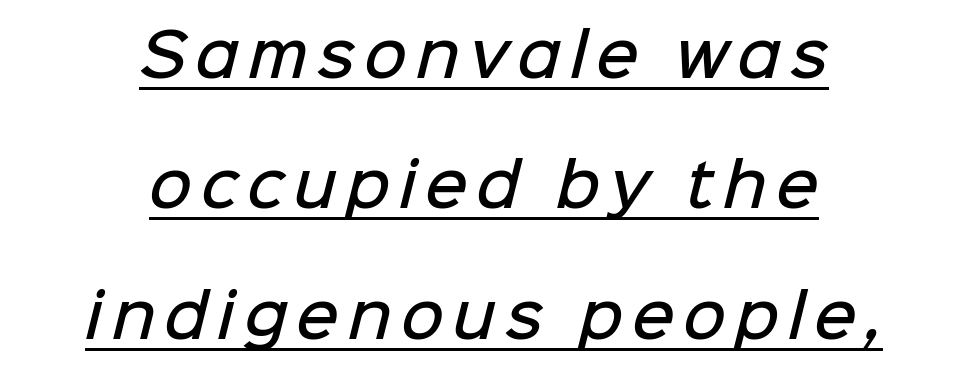
{"serif": "no", "bold": "semi", "weight": "semibold", "width": "normal", "stroke_contrast": "low", "x_height": "medium", "monospaced": "no", "underline": "yes", "align": "center", "line_spacing": "loose", "line_spacing_ratio": 2.21, "glyph_px": 59}
